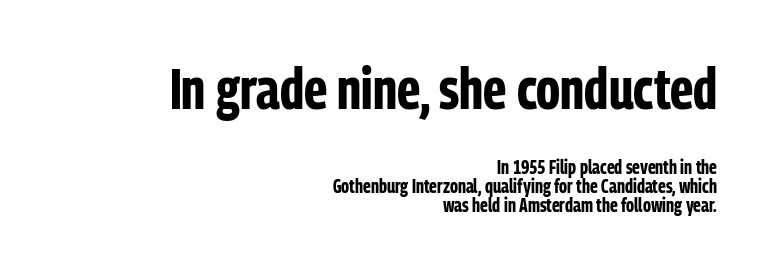
Quick note: not italic, upright. The letterforms sit shoulder to shoulder at normal distance. Character size in the leading block exceeds that of the trailing block. Compared with an ordinary text face, these strokes are far heavier — a full bold.
